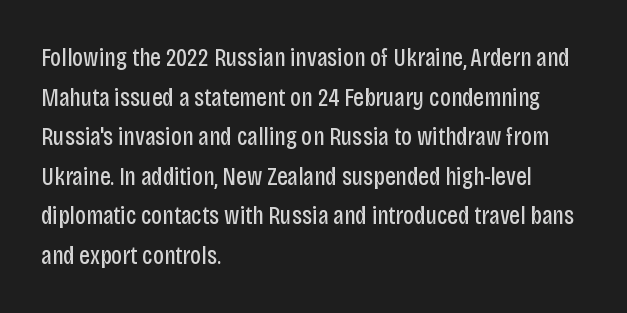
Q: Is the text bold? A: No.
Q: Is the text italic (slanted)? A: No, it is upright.
Q: Is the text underlined? A: No.
Q: How is the paragraph aligned? A: Left-aligned.
Q: Is the spacing between letters normal or unusually wide? A: Normal.
Q: Is the spacing between lines tight, normal or loose? A: Normal.
